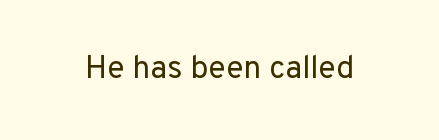
The rendering keeps characters at their native spacing. Each letter's strokes conclude bluntly, with no projecting serifs. Heaviness? Minimal to ordinary, like unemphasized prose. Clear beneath every line of the passage. Character widths vary here, with narrow letters taking less room than wide ones.
